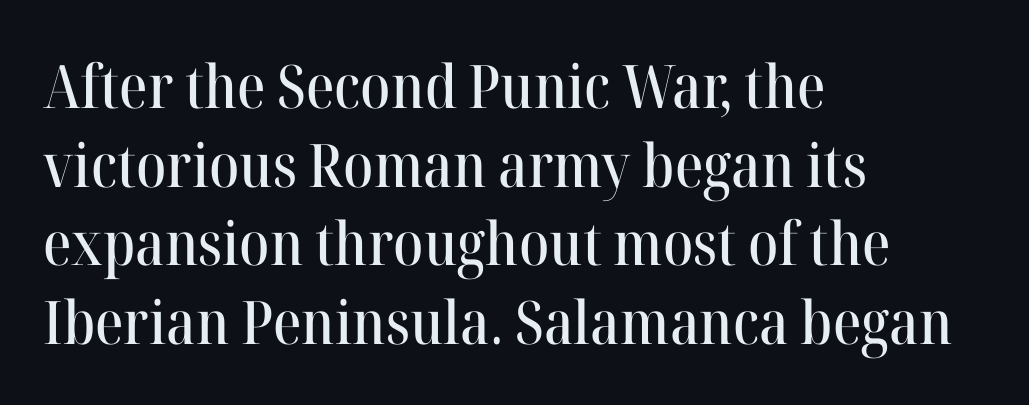
The image shows 60 px serif type, upright; set left-aligned, normal line spacing (1.31x), normal letter spacing, not underlined; high stroke contrast and a medium x-height.
